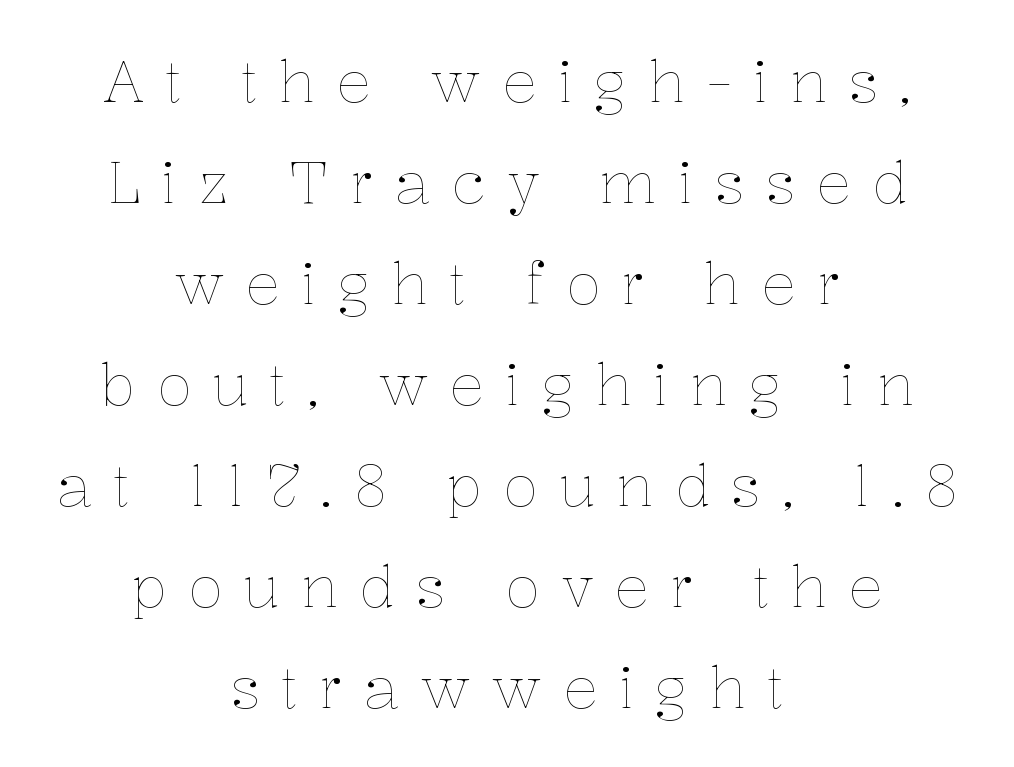
Horizontally, the lines are justified to the midpoint only. These lines are rendered in a variable-pitch font. The typeface has the unassuming heft of standard copy or less. Students, note that the glyphs here are deliberately spaced far apart. Posture: upright roman.
